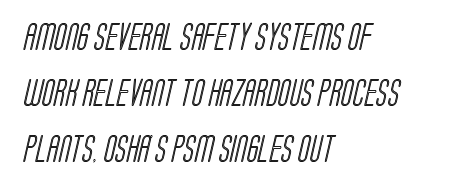
{"underline": "no", "align": "left", "line_spacing": "loose", "line_spacing_ratio": 2.08, "letter_spacing": "normal", "letter_spacing_em": 0.0, "glyph_px": 27}
